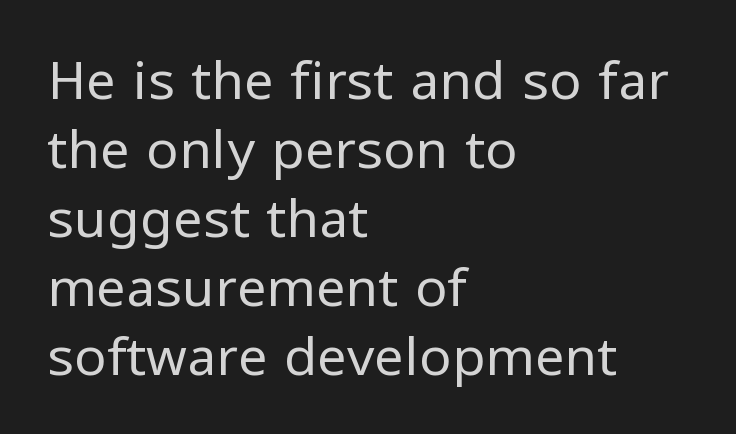
Q: Is the text bold? A: No.
Q: Is the text italic (slanted)? A: No, it is upright.
Q: Is the typeface a serif or a sans-serif typeface? A: Sans-serif.
Q: Is the text underlined? A: No.
Q: How is the paragraph aligned? A: Left-aligned.
Q: Is the spacing between letters normal or unusually wide? A: Normal.
Q: Is the spacing between lines tight, normal or loose? A: Normal.
Q: Width (condensed, normal, or wide)? A: Normal.
Q: Stroke contrast? A: Low.
Q: x-height? A: Medium.
Q: Monospaced? A: No.
